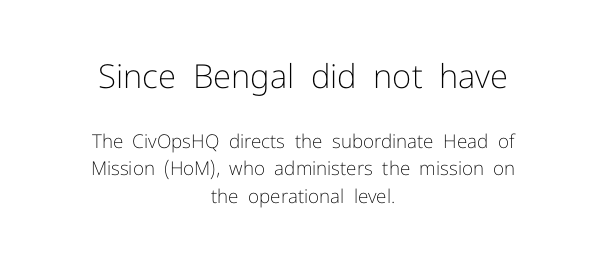
The image shows 33 px light sans-serif type, upright; set centered, normal line spacing (1.46x), normal letter spacing, not underlined; the first (top) block is 1.74x larger; low stroke contrast and a medium x-height.
